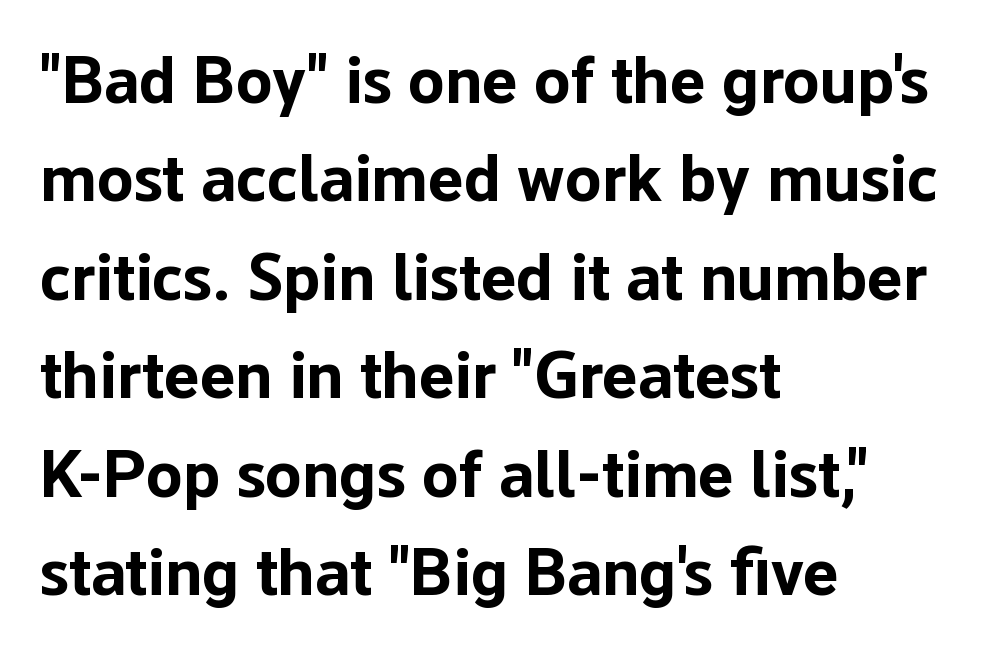
Q: Is the text bold? A: Yes.
Q: Is the text italic (slanted)? A: No, it is upright.
Q: Is the typeface a serif or a sans-serif typeface? A: Sans-serif.
Q: Is the text underlined? A: No.
Q: How is the paragraph aligned? A: Left-aligned.
Q: Is the spacing between letters normal or unusually wide? A: Normal.
Q: Is the spacing between lines tight, normal or loose? A: Normal.
Q: Width (condensed, normal, or wide)? A: Normal.
Q: Stroke contrast? A: Low.
Q: x-height? A: Medium.
Q: Monospaced? A: No.
